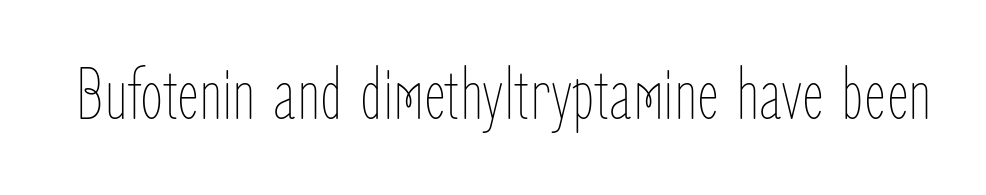
Q: Is the text bold? A: No.
Q: Is the text italic (slanted)? A: No, it is upright.
Q: Is the text underlined? A: No.
Q: Is the spacing between letters normal or unusually wide? A: Normal.
Q: Width (condensed, normal, or wide)? A: Condensed.
Q: Stroke contrast? A: Low.
Q: x-height? A: Medium.
Q: Monospaced? A: No.
